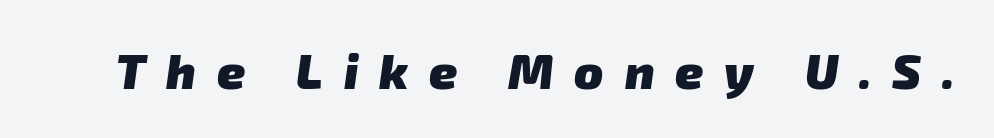
Q: Is the text bold? A: Yes.
Q: Is the typeface a serif or a sans-serif typeface? A: Sans-serif.
Q: Is the text underlined? A: No.
Q: Is the spacing between letters normal or unusually wide? A: Unusually wide.
Q: Width (condensed, normal, or wide)? A: Normal.
Q: Stroke contrast? A: Low.
Q: x-height? A: Medium.
Q: Monospaced? A: No.
